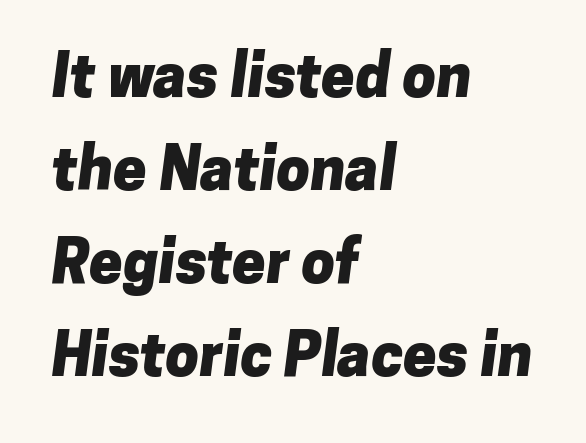
Q: Is the text bold? A: Yes.
Q: Is the typeface a serif or a sans-serif typeface? A: Sans-serif.
Q: Is the text underlined? A: No.
Q: How is the paragraph aligned? A: Left-aligned.
Q: Is the spacing between letters normal or unusually wide? A: Normal.
Q: Is the spacing between lines tight, normal or loose? A: Normal.
Q: Width (condensed, normal, or wide)? A: Normal.
Q: Stroke contrast? A: Low.
Q: x-height? A: Medium.
Q: Monospaced? A: No.
